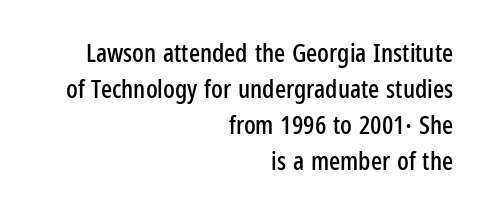
{"italic": "no", "underline": "no", "align": "right", "line_spacing": "normal", "line_spacing_ratio": 1.39, "letter_spacing": "normal", "letter_spacing_em": 0.0, "glyph_px": 26}
